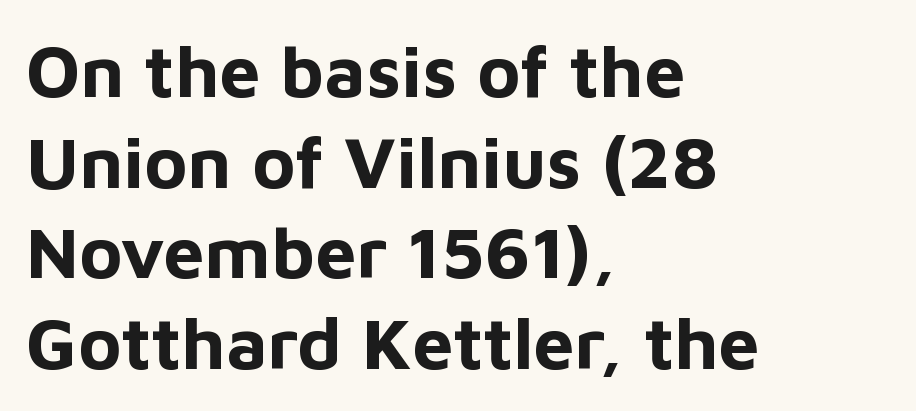
{"serif": "no", "italic": "no", "bold": "yes", "weight": "bold", "width": "normal", "stroke_contrast": "low", "x_height": "medium", "monospaced": "no", "underline": "no", "align": "left", "line_spacing_ratio": 1.24, "letter_spacing": "normal", "letter_spacing_em": 0.0, "glyph_px": 73}
